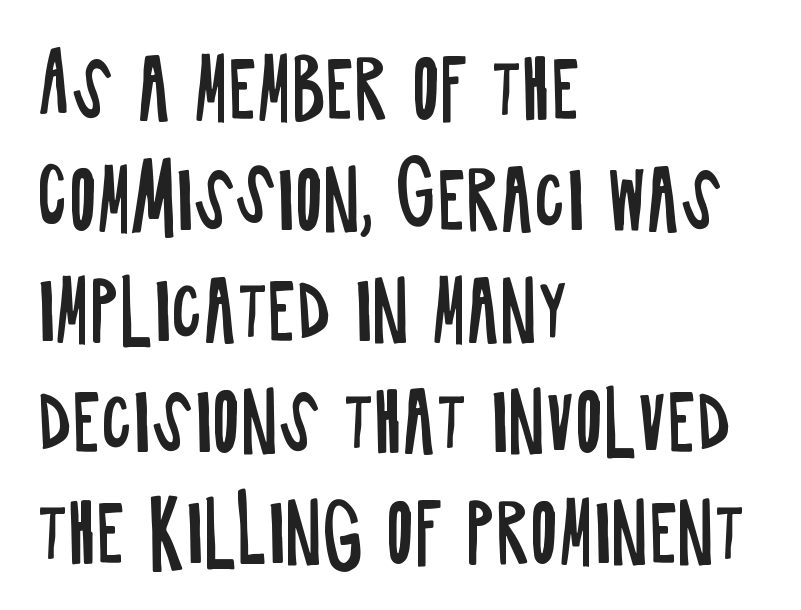
{"serif": "no", "italic": "no", "bold": "no", "weight": "regular", "width": "condensed", "stroke_contrast": "low", "x_height": "large", "monospaced": "no", "underline": "no", "align": "left", "line_spacing": "normal", "line_spacing_ratio": 1.46, "letter_spacing": "normal", "letter_spacing_em": 0.0, "glyph_px": 76}
